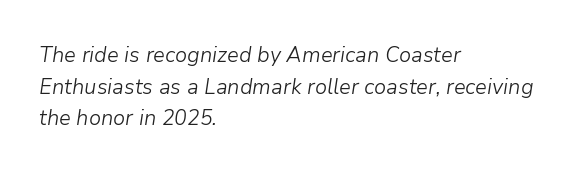
Look at the tracking — it's just the regular setting, nothing added. Glance below the letters and you will spot only blank space. The line-height multiplier appears to be the usual default. Is this a heavy cut? Hardly; it is regular or lighter. Italic: yes, the glyphs are oblique.
